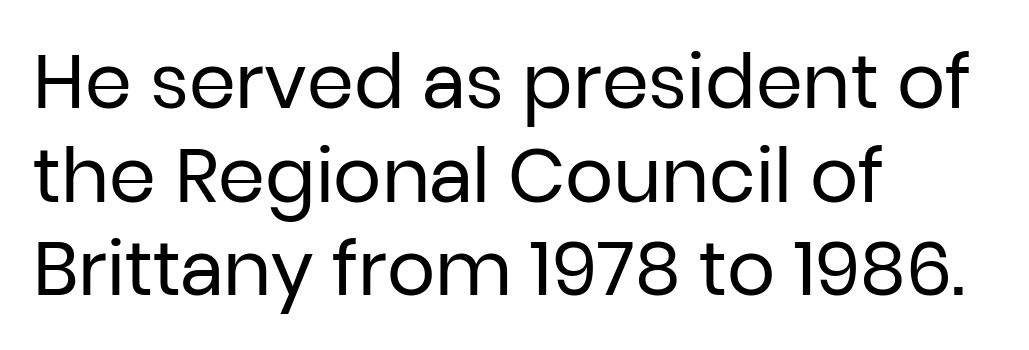
Q: Is the text bold? A: No.
Q: Is the text italic (slanted)? A: No, it is upright.
Q: Is the typeface a serif or a sans-serif typeface? A: Sans-serif.
Q: Is the text underlined? A: No.
Q: How is the paragraph aligned? A: Left-aligned.
Q: Is the spacing between letters normal or unusually wide? A: Normal.
Q: Is the spacing between lines tight, normal or loose? A: Normal.
Q: Width (condensed, normal, or wide)? A: Normal.
Q: Stroke contrast? A: Low.
Q: x-height? A: Medium.
Q: Monospaced? A: No.
